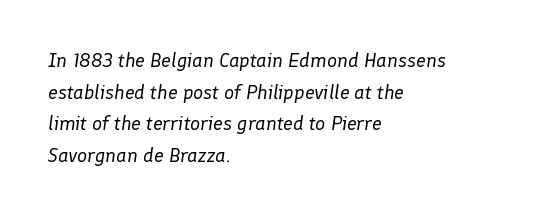
The image shows 20 px text type, italic (leaning right); set left-aligned, normal line spacing (1.58x), normal letter spacing, not underlined.
